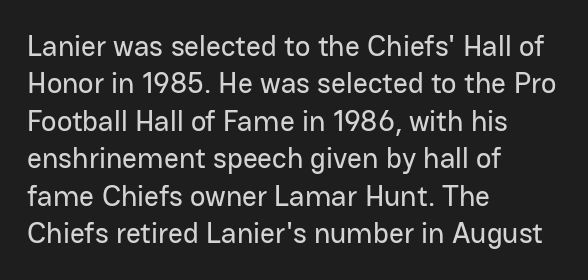
The image shows 29 px sans-serif type, upright; set left-aligned, normal line spacing (1.29x), normal letter spacing, not underlined; low stroke contrast and a medium x-height.
